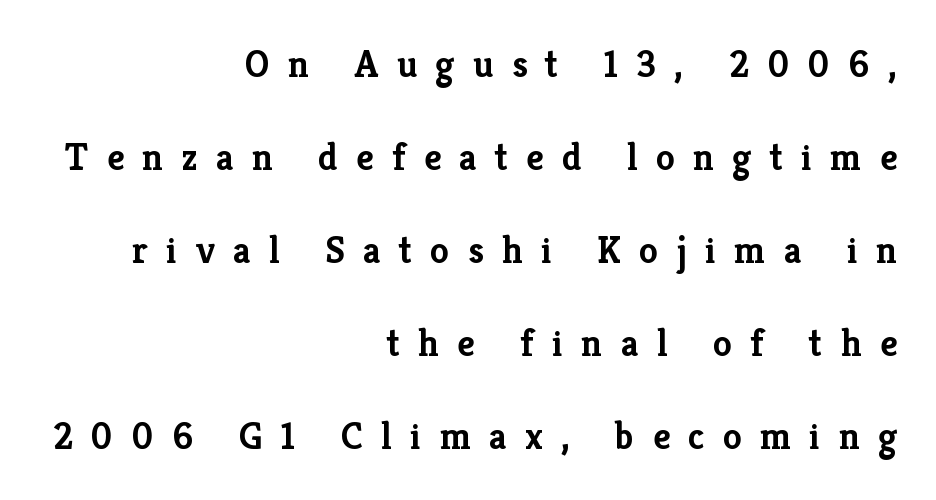
{"serif": "yes", "italic": "no", "bold": "yes", "weight": "semibold", "width": "normal", "stroke_contrast": "low", "x_height": "medium", "monospaced": "no", "underline": "no", "align": "right", "line_spacing": "loose", "line_spacing_ratio": 2.45, "letter_spacing": "wide", "letter_spacing_em": 0.48, "glyph_px": 38}
